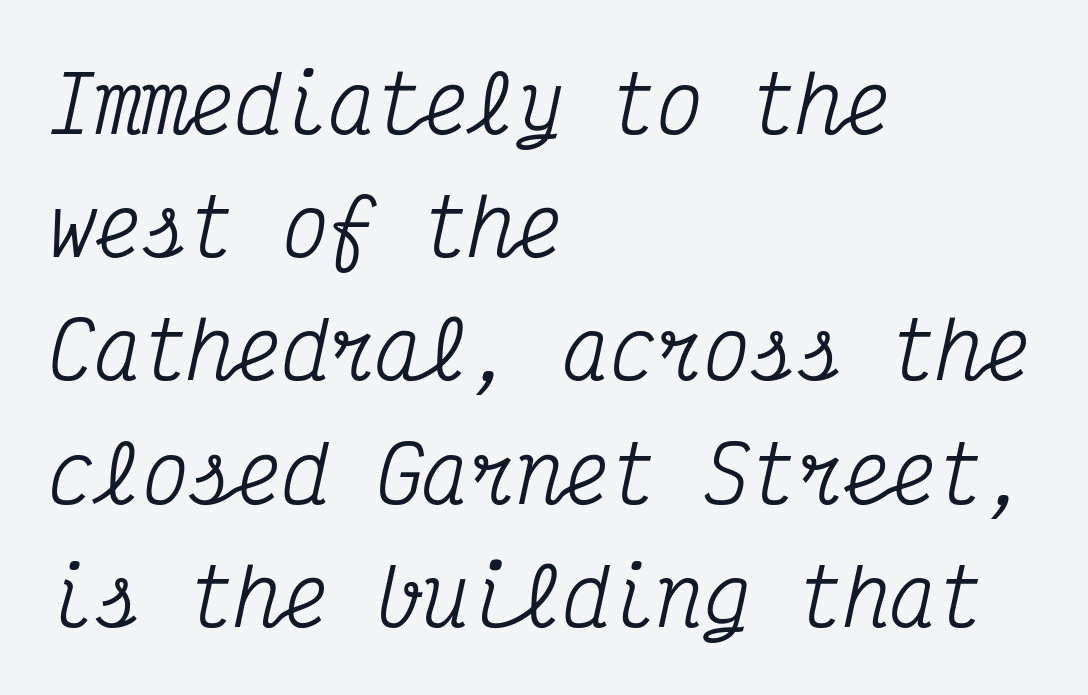
The image shows 78 px condensed serif type, italic (leaning right), monospaced; set left-aligned, normal line spacing (1.58x), normal letter spacing, not underlined; medium stroke contrast and a medium x-height.
